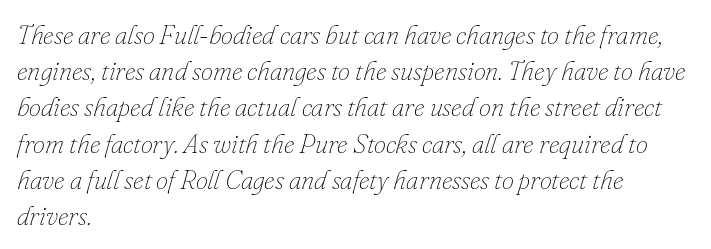
Inter-character spacing is left at the font's built-in metrics. The compositor pushed each line to the left boundary. Vertical spacing — default. Stems and bowls with no extra thickness — not bold. Italic? Definitely — the glyphs are oblique. The zone under the glyphs is completely vacant.
